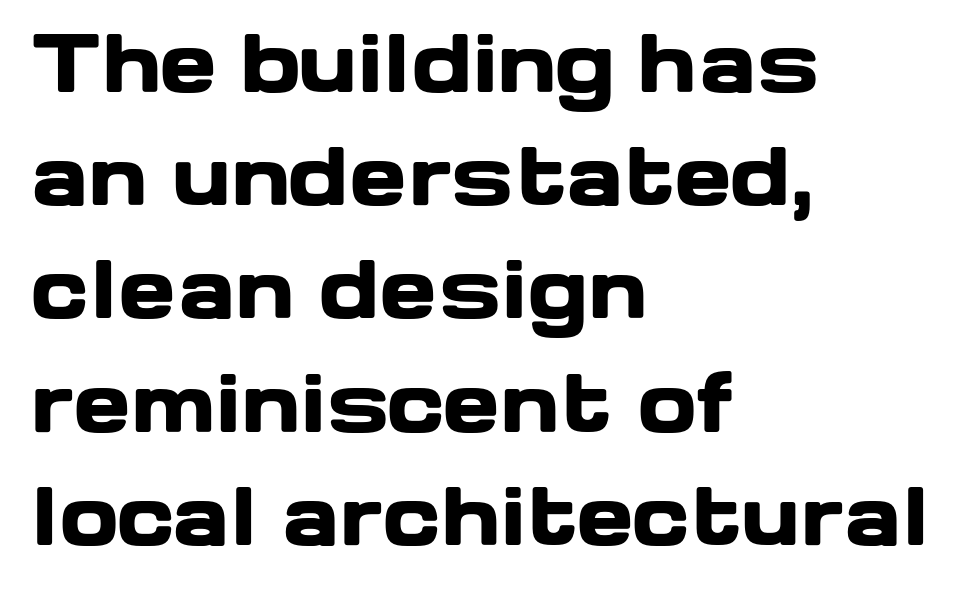
{"serif": "no", "italic": "no", "bold": "yes", "weight": "heavy", "width": "wide", "stroke_contrast": "low", "x_height": "medium", "monospaced": "no", "underline": "no", "align": "left", "line_spacing": "normal", "line_spacing_ratio": 1.47, "letter_spacing": "normal", "letter_spacing_em": 0.0, "glyph_px": 77}
